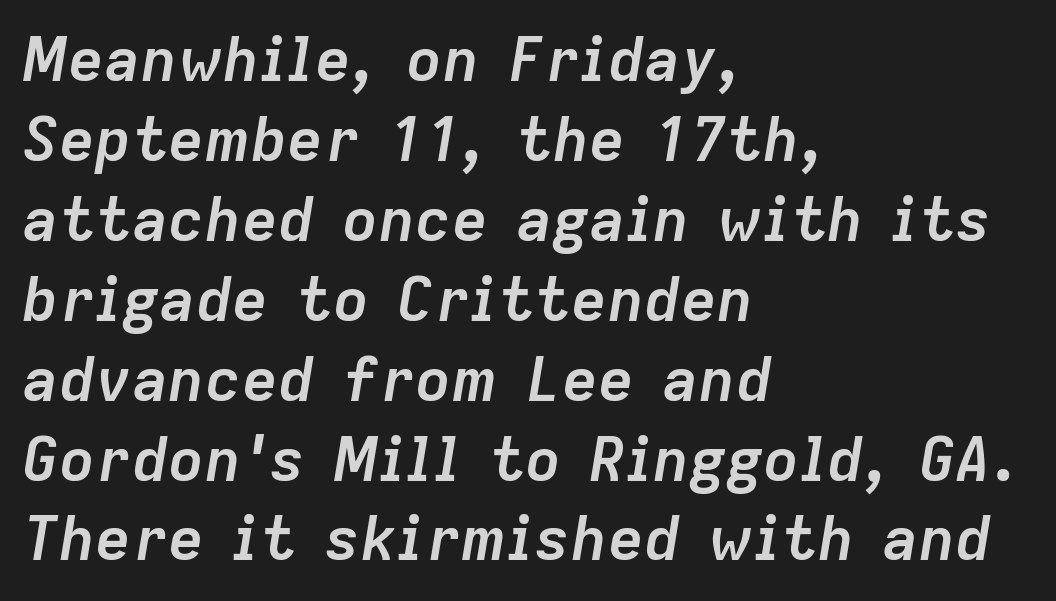
Q: Is the text bold? A: Yes.
Q: Is the text italic (slanted)? A: Yes, it leans right by about 9 degrees.
Q: Is the text underlined? A: No.
Q: How is the paragraph aligned? A: Left-aligned.
Q: Is the spacing between letters normal or unusually wide? A: Normal.
Q: Is the spacing between lines tight, normal or loose? A: Normal.
Q: Width (condensed, normal, or wide)? A: Normal.
Q: Stroke contrast? A: Low.
Q: x-height? A: Medium.
Q: Monospaced? A: No.
